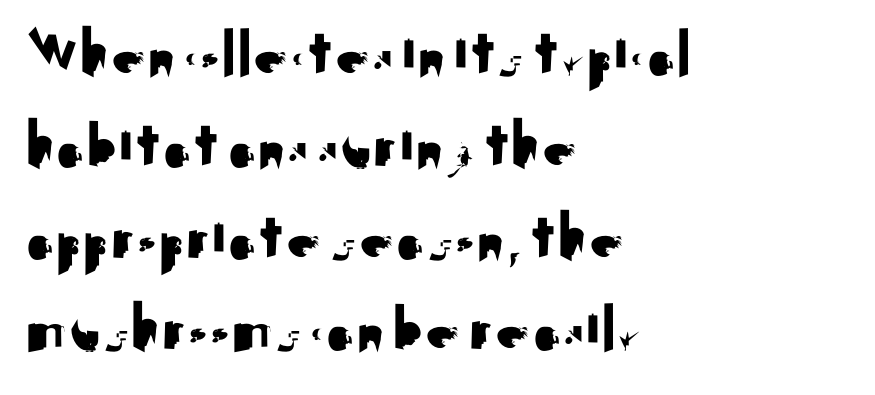
{"serif": "no", "italic": "no", "width": "normal", "stroke_contrast": "medium", "x_height": "small", "monospaced": "no", "underline": "no", "align": "left", "line_spacing": "normal", "line_spacing_ratio": 1.35, "letter_spacing": "normal", "letter_spacing_em": 0.0, "glyph_px": 68}
